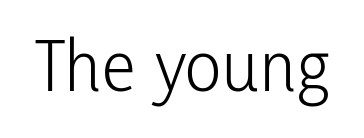
Q: Is the text bold? A: No.
Q: Is the text italic (slanted)? A: No, it is upright.
Q: Is the typeface a serif or a sans-serif typeface? A: Sans-serif.
Q: Is the text underlined? A: No.
Q: Is the spacing between letters normal or unusually wide? A: Normal.
Q: Width (condensed, normal, or wide)? A: Condensed.
Q: Stroke contrast? A: Low.
Q: x-height? A: Medium.
Q: Monospaced? A: No.
